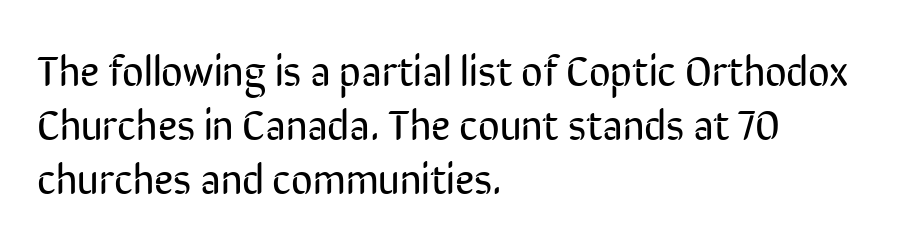
{"serif": "no", "italic": "no", "bold": "no", "weight": "regular", "width": "condensed", "stroke_contrast": "low", "x_height": "medium", "monospaced": "no", "underline": "no", "align": "left", "line_spacing": "normal", "line_spacing_ratio": 1.29, "letter_spacing": "normal", "letter_spacing_em": 0.0, "glyph_px": 42}
